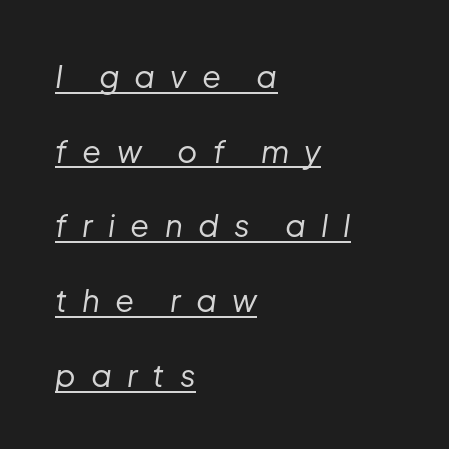
Does a line run under the words? Yes, clearly. Weight class: somewhere from thin through regular. These lines have a slow, spaced-out rhythm from letter to letter. Varying glyph widths throughout — classic text-font behaviour.
